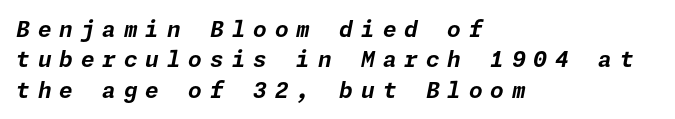
The image shows 22 px bold type, italic (leaning right); set left-aligned, normal line spacing (1.38x), unusually wide letter spacing (+0.36 em), not underlined.
